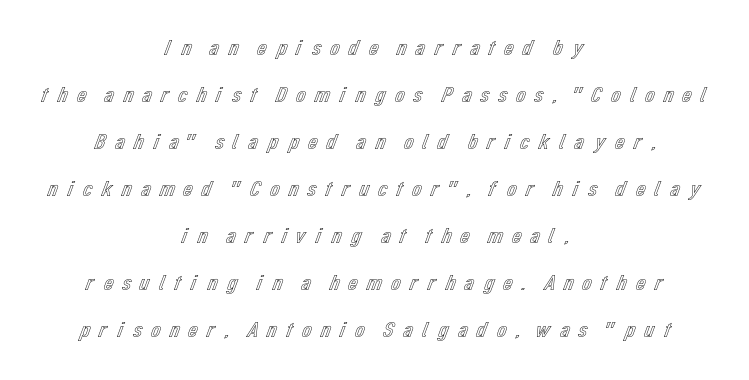
{"underline": "no", "align": "center", "line_spacing": "loose", "line_spacing_ratio": 2.14, "letter_spacing": "wide", "letter_spacing_em": 0.28, "glyph_px": 22}
